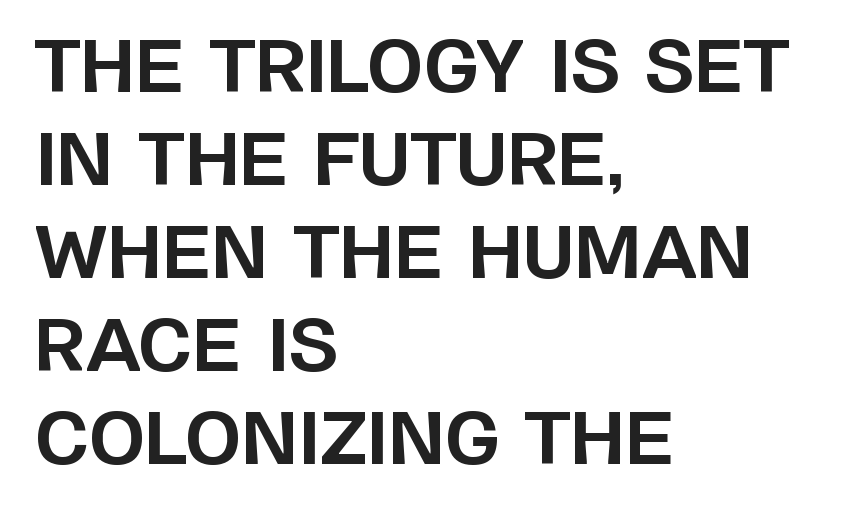
Check where the strokes stop: nothing finishes them off — pure sans. The font's upright variant was chosen for this text. The passage shown has conventional tracking throughout. If you drew a ruler down the left edge, every line would touch it.
